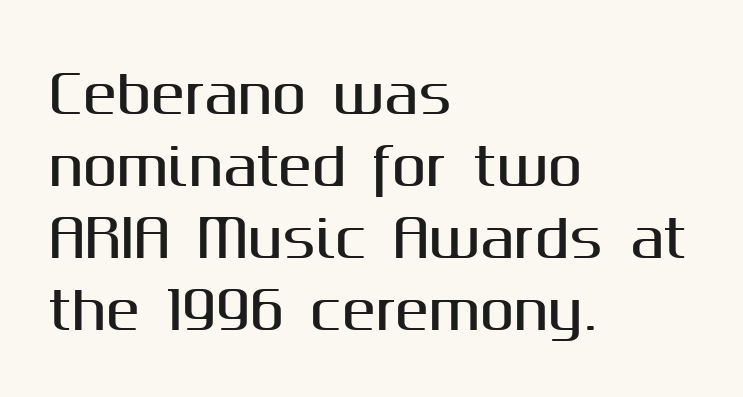
This sample is left-justified, so line endings fall wherever the words run out. No word sits above an underline. The rendering uses natural spacing where letterforms have individual widths. Posture: upright roman. This rendering employs a face without finishing strokes, i.e., a sans-serif. Leading matches the norm, producing a regular column.
